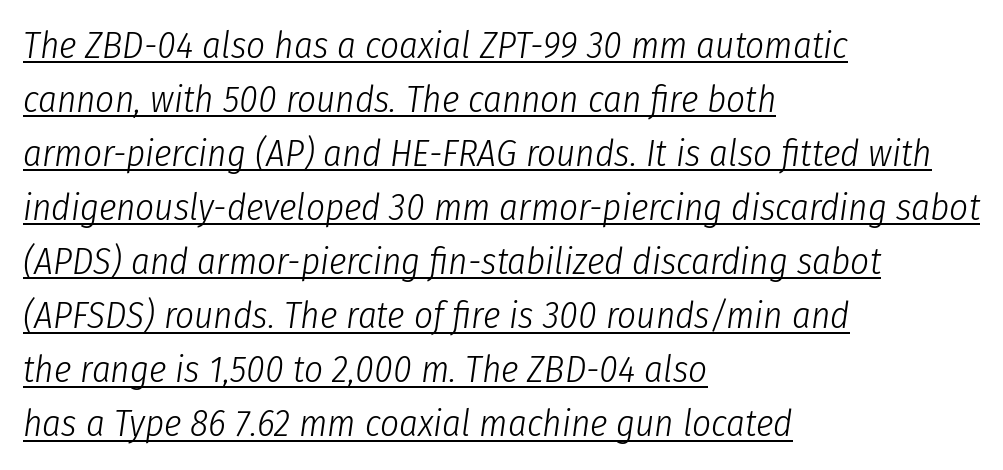
The image shows 37 px light, condensed type, italic (leaning right); set left-aligned, normal line spacing (1.46x), normal letter spacing, underlined; low stroke contrast and a medium x-height.
